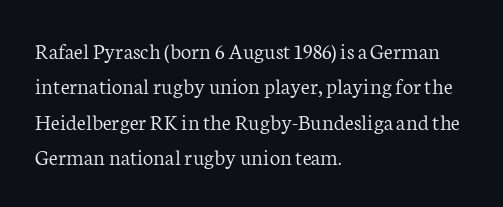
{"italic": "no", "bold": "no", "underline": "no", "align": "left", "line_spacing": "normal", "line_spacing_ratio": 1.54, "letter_spacing": "normal", "letter_spacing_em": 0.0, "glyph_px": 23}
